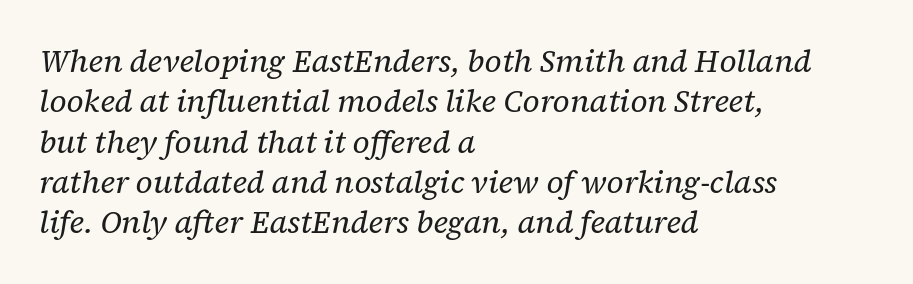
The image shows 31 px regular-weight serif type, italic (leaning right); set left-aligned, normal line spacing (1.3x), normal letter spacing, not underlined; low stroke contrast and a medium x-height.
